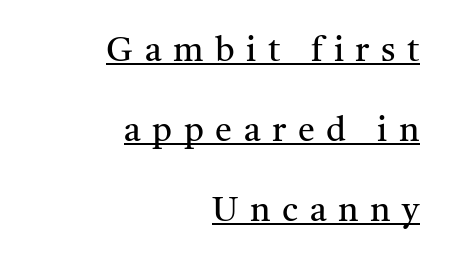
{"serif": "yes", "italic": "no", "bold": "no", "weight": "regular", "width": "normal", "stroke_contrast": "medium", "x_height": "medium", "monospaced": "no", "underline": "yes", "align": "right", "line_spacing": "loose", "line_spacing_ratio": 2.36, "letter_spacing": "wide", "letter_spacing_em": 0.34, "glyph_px": 34}
